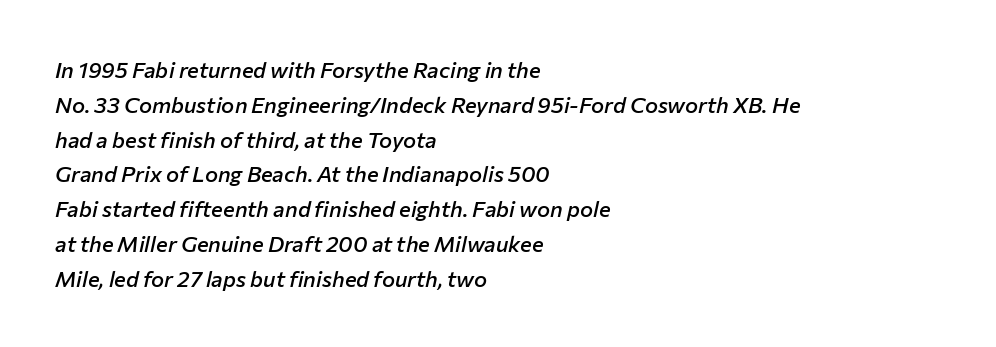
{"italic": "yes", "lean": "right", "slant_degrees": 12, "bold": "semi", "underline": "no", "align": "left", "line_spacing": "normal", "line_spacing_ratio": 1.58, "letter_spacing": "normal", "letter_spacing_em": 0.0, "glyph_px": 22}
